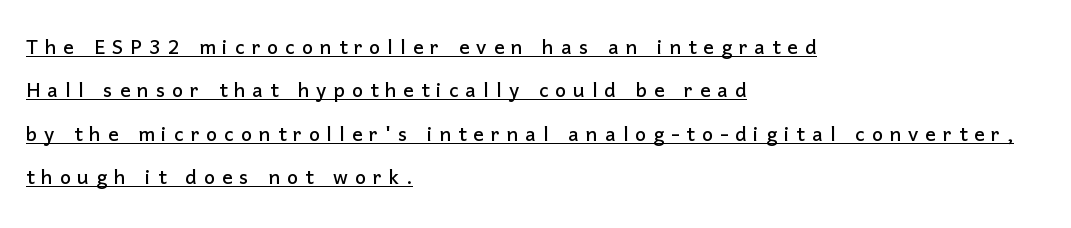
This rendering features underlined lettering. Line spacing here is normal. A typesetter would call this heavily tracked-out type. All the whitespace from short lines collects on the right. Designer's note — italics off, roman on.
